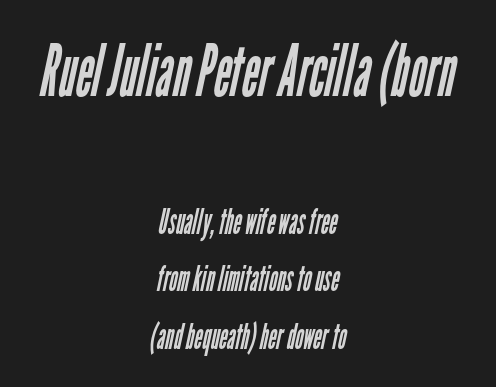
There is no visible air inserted between adjacent glyphs. Spacing verdict: proportional, widths tailored to each character. Teacher's note: observe the equal gaps on both sides — that is centered alignment. Summary of vertical rhythm: regular, with standard interline spacing. Only glyphs here, with clear space below each row.
